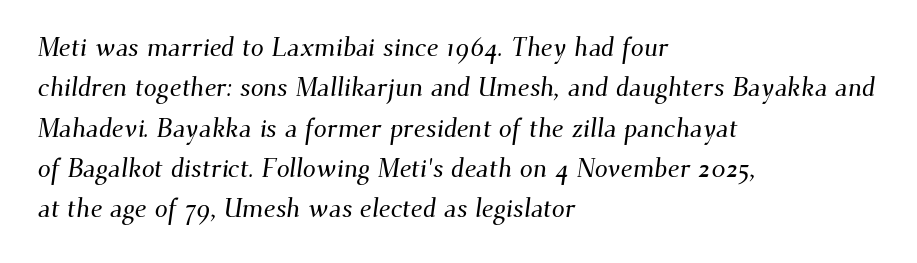
The image shows 26 px text type; set left-aligned, normal line spacing (1.55x), normal letter spacing, not underlined.
